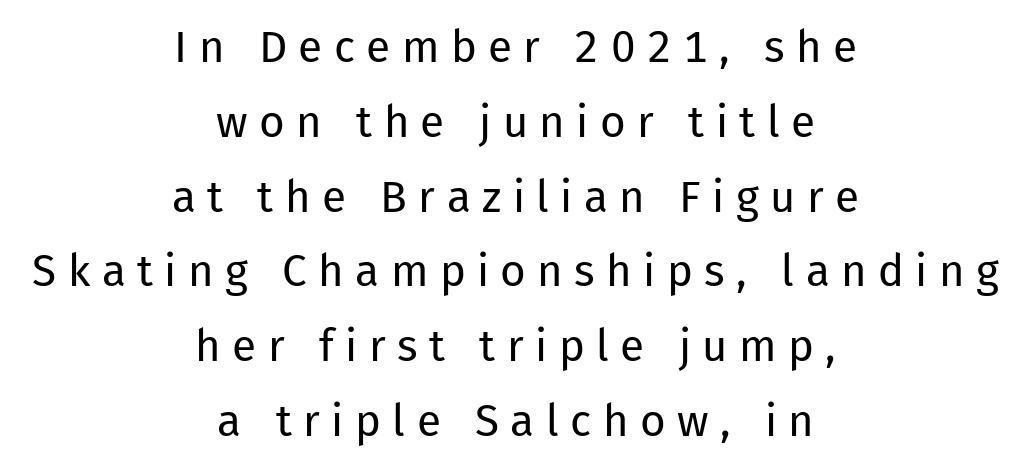
Q: Is the text bold? A: No.
Q: Is the text italic (slanted)? A: No, it is upright.
Q: Is the typeface a serif or a sans-serif typeface? A: Sans-serif.
Q: Is the text underlined? A: No.
Q: How is the paragraph aligned? A: Centered.
Q: Is the spacing between letters normal or unusually wide? A: Unusually wide.
Q: Is the spacing between lines tight, normal or loose? A: Normal.
Q: Width (condensed, normal, or wide)? A: Normal.
Q: Stroke contrast? A: Low.
Q: x-height? A: Medium.
Q: Monospaced? A: No.
